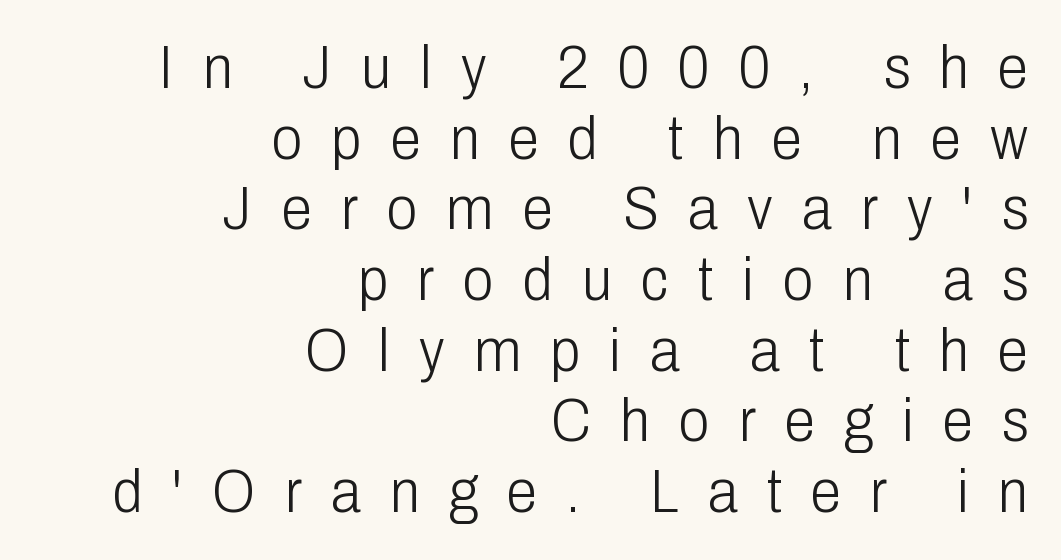
The image shows 62 px light, condensed sans-serif type, upright; set right-aligned, tight line spacing (1.14x), unusually wide letter spacing (+0.47 em), not underlined; low stroke contrast and a medium x-height.
